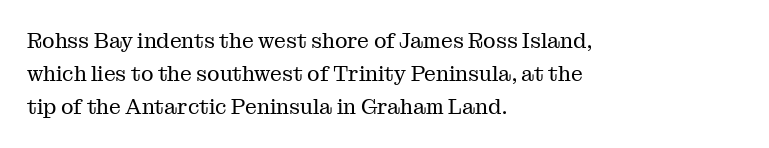
The image shows 21 px text type, upright; set left-aligned, normal line spacing (1.57x), normal letter spacing, not underlined.
